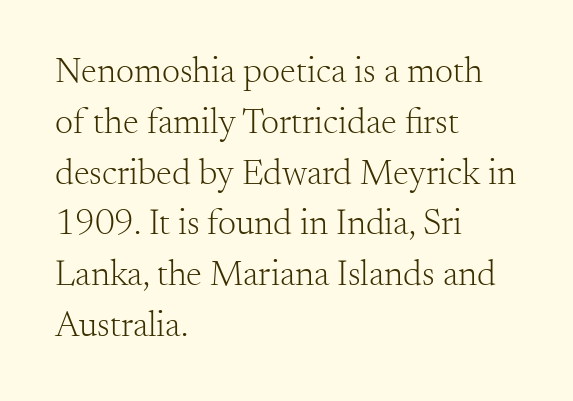
Designer's note — italics off, roman on. Unbolded letterforms with no extra heft. Rows of type keep a routine distance in the vertical direction. What kind of face is this? One with serifs. These lines stack with their left ends in a neat column.
